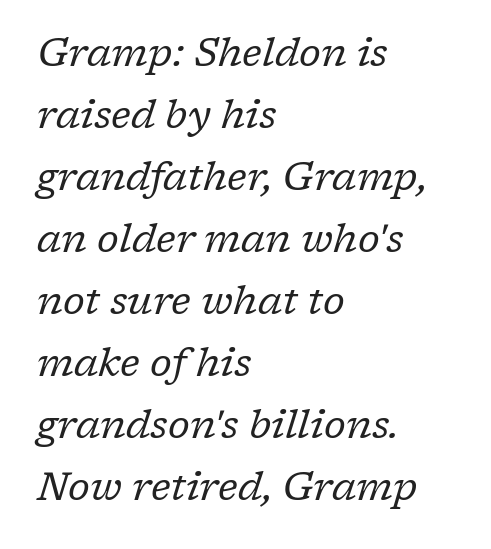
Q: Is the text bold? A: No.
Q: Is the text italic (slanted)? A: Yes, it leans right by about 17 degrees.
Q: Is the typeface a serif or a sans-serif typeface? A: Serif.
Q: Is the text underlined? A: No.
Q: How is the paragraph aligned? A: Left-aligned.
Q: Is the spacing between letters normal or unusually wide? A: Normal.
Q: Is the spacing between lines tight, normal or loose? A: Normal.
Q: Width (condensed, normal, or wide)? A: Normal.
Q: Stroke contrast? A: Low.
Q: x-height? A: Medium.
Q: Monospaced? A: No.
